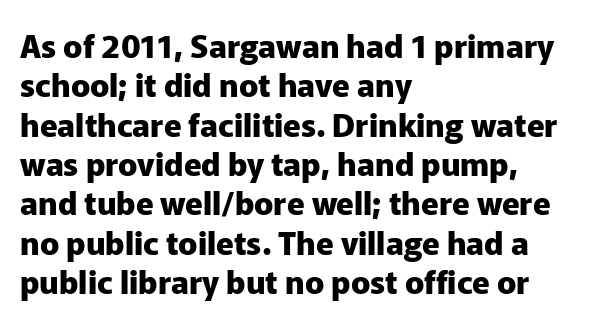
Q: Is the text bold? A: Yes.
Q: Is the text italic (slanted)? A: No, it is upright.
Q: Is the typeface a serif or a sans-serif typeface? A: Sans-serif.
Q: Is the text underlined? A: No.
Q: How is the paragraph aligned? A: Left-aligned.
Q: Is the spacing between letters normal or unusually wide? A: Normal.
Q: Width (condensed, normal, or wide)? A: Normal.
Q: Stroke contrast? A: Low.
Q: x-height? A: Medium.
Q: Monospaced? A: No.
